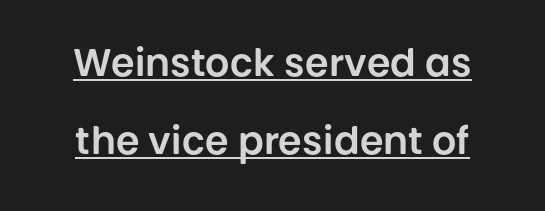
Q: Is the text italic (slanted)? A: No, it is upright.
Q: Is the typeface a serif or a sans-serif typeface? A: Sans-serif.
Q: Is the text underlined? A: Yes.
Q: Is the spacing between letters normal or unusually wide? A: Normal.
Q: Is the spacing between lines tight, normal or loose? A: Loose.
Q: Width (condensed, normal, or wide)? A: Normal.
Q: Stroke contrast? A: Low.
Q: x-height? A: Large.
Q: Monospaced? A: No.
